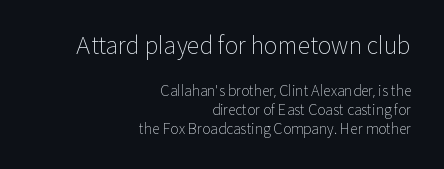
In CSS terms this would be text-align: right. Rows of type keep a routine distance in the vertical direction. The baseline area is clear. Default kerning and tracking; the words read as compact shapes.
